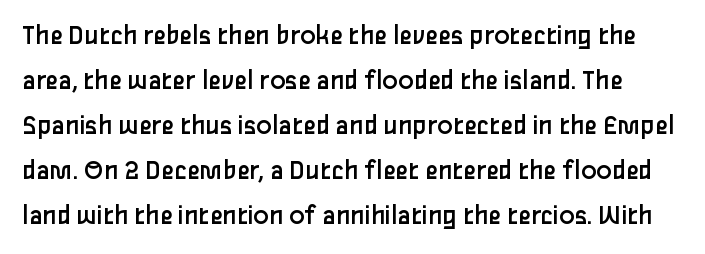
{"serif": "no", "italic": "no", "bold": "no", "weight": "regular", "width": "normal", "stroke_contrast": "low", "x_height": "medium", "monospaced": "no", "underline": "no", "line_spacing": "normal", "line_spacing_ratio": 1.55, "letter_spacing": "normal", "letter_spacing_em": 0.0, "glyph_px": 29}
